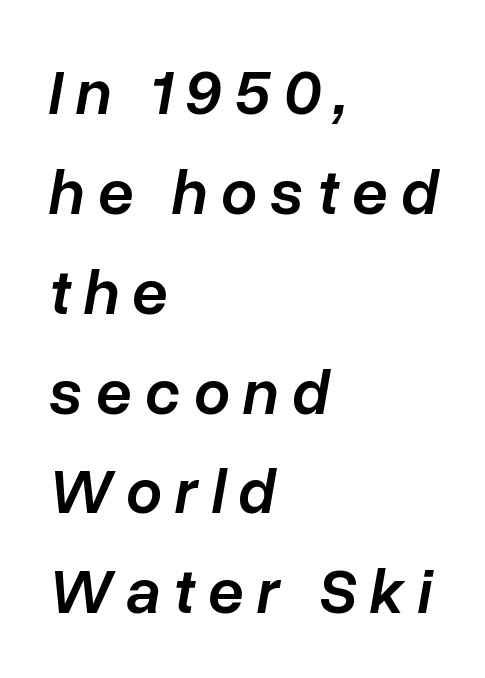
Q: Is the text bold? A: Semi-bold.
Q: Is the text italic (slanted)? A: Yes, it leans right by about 10 degrees.
Q: Is the text underlined? A: No.
Q: How is the paragraph aligned? A: Left-aligned.
Q: Is the spacing between letters normal or unusually wide? A: Unusually wide.
Q: Is the spacing between lines tight, normal or loose? A: Normal.
Q: Width (condensed, normal, or wide)? A: Normal.
Q: Stroke contrast? A: Low.
Q: x-height? A: Medium.
Q: Monospaced? A: No.
